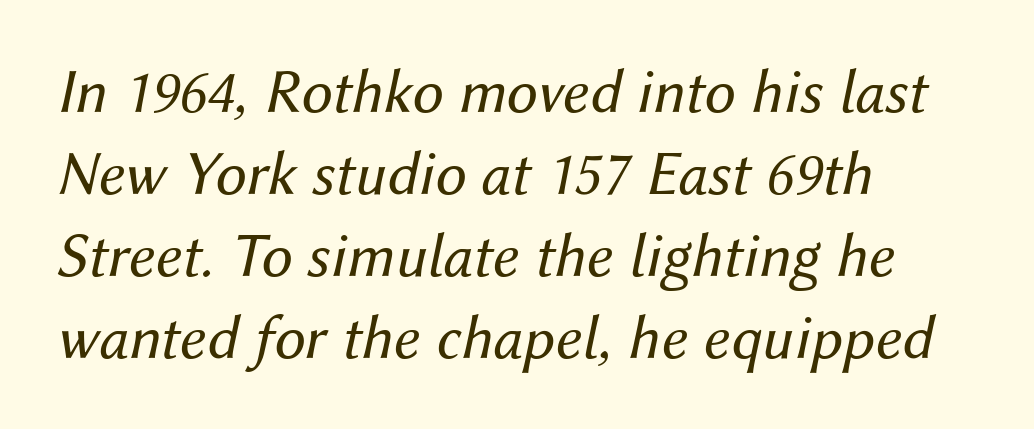
{"italic": "yes", "lean": "right", "slant_degrees": 12, "bold": "no", "weight": "regular", "width": "normal", "stroke_contrast": "medium", "x_height": "medium", "monospaced": "no", "underline": "no", "align": "left", "line_spacing": "normal", "line_spacing_ratio": 1.3, "letter_spacing": "normal", "letter_spacing_em": 0.0, "glyph_px": 63}
